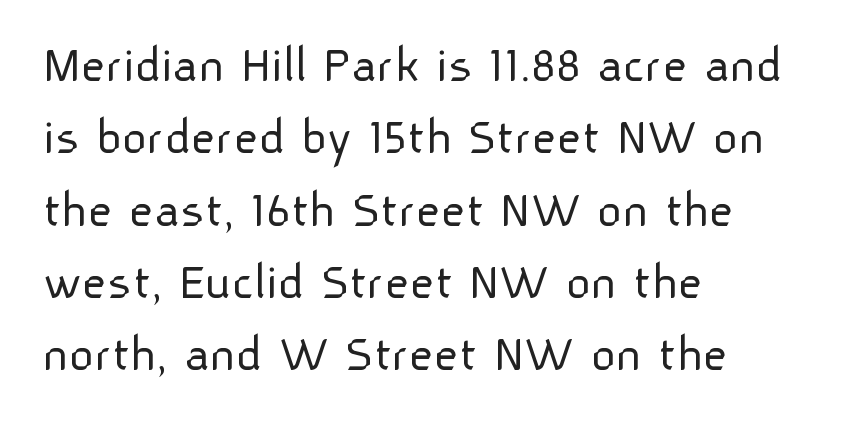
{"serif": "no", "italic": "no", "bold": "no", "weight": "light", "width": "normal", "stroke_contrast": "low", "x_height": "medium", "monospaced": "no", "underline": "no", "align": "left", "line_spacing": "normal", "line_spacing_ratio": 1.34, "letter_spacing": "normal", "letter_spacing_em": 0.0, "glyph_px": 54}
